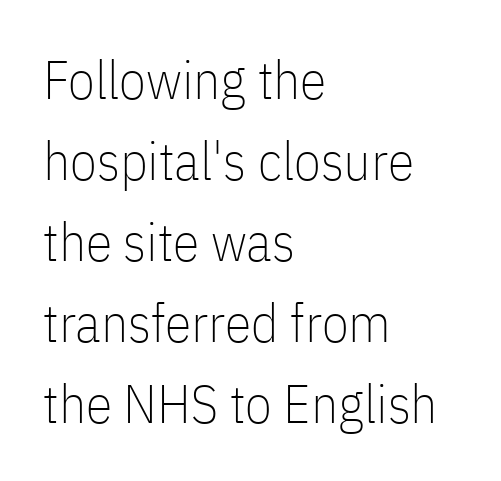
Q: Is the text bold? A: No.
Q: Is the text italic (slanted)? A: No, it is upright.
Q: Is the typeface a serif or a sans-serif typeface? A: Sans-serif.
Q: Is the text underlined? A: No.
Q: How is the paragraph aligned? A: Left-aligned.
Q: Is the spacing between letters normal or unusually wide? A: Normal.
Q: Is the spacing between lines tight, normal or loose? A: Normal.
Q: Width (condensed, normal, or wide)? A: Condensed.
Q: Stroke contrast? A: Low.
Q: x-height? A: Medium.
Q: Monospaced? A: No.
